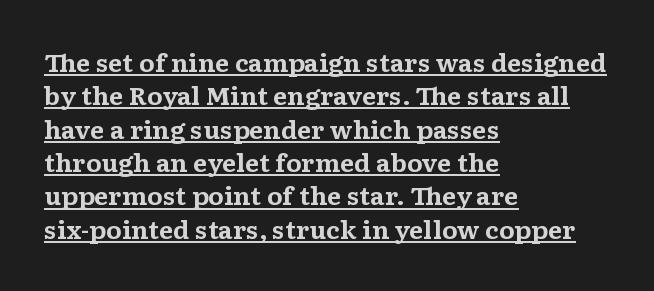
{"italic": "no", "bold": "yes", "underline": "yes", "align": "left", "line_spacing": "normal", "line_spacing_ratio": 1.45, "letter_spacing": "normal", "letter_spacing_em": 0.0, "glyph_px": 23}
